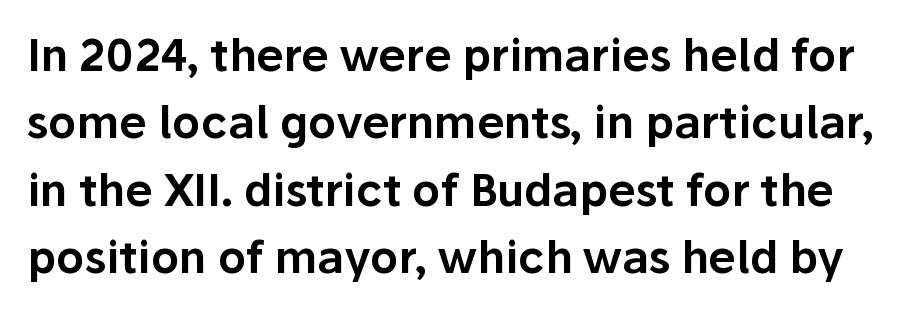
Q: Is the text italic (slanted)? A: No, it is upright.
Q: Is the typeface a serif or a sans-serif typeface? A: Sans-serif.
Q: Is the text underlined? A: No.
Q: Is the spacing between letters normal or unusually wide? A: Normal.
Q: Is the spacing between lines tight, normal or loose? A: Normal.
Q: Width (condensed, normal, or wide)? A: Normal.
Q: Stroke contrast? A: Low.
Q: x-height? A: Medium.
Q: Monospaced? A: No.
